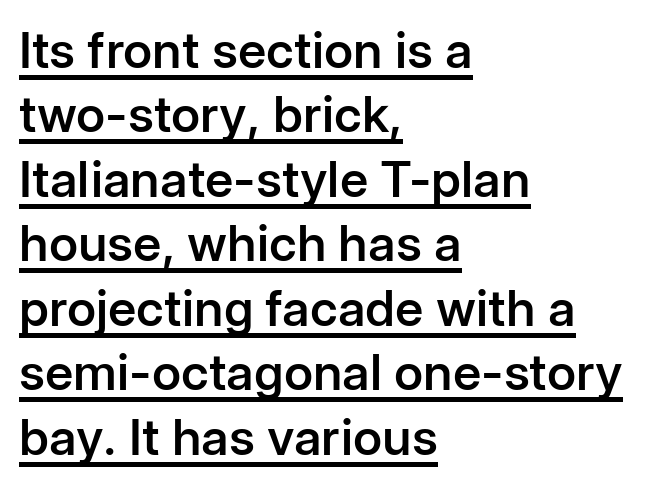
Q: Is the text bold? A: Semi-bold.
Q: Is the text italic (slanted)? A: No, it is upright.
Q: Is the typeface a serif or a sans-serif typeface? A: Sans-serif.
Q: Is the text underlined? A: Yes.
Q: How is the paragraph aligned? A: Left-aligned.
Q: Is the spacing between letters normal or unusually wide? A: Normal.
Q: Is the spacing between lines tight, normal or loose? A: Normal.
Q: Width (condensed, normal, or wide)? A: Normal.
Q: Stroke contrast? A: Low.
Q: x-height? A: Medium.
Q: Monospaced? A: No.
